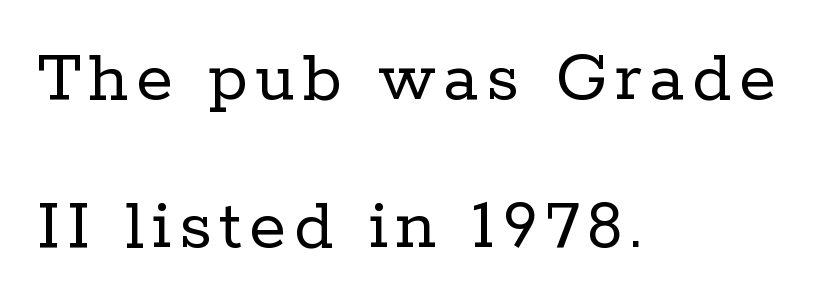
{"serif": "yes", "italic": "no", "bold": "no", "weight": "regular", "width": "normal", "stroke_contrast": "low", "x_height": "medium", "monospaced": "no", "underline": "no", "align": "left", "line_spacing": "loose", "line_spacing_ratio": 1.97, "glyph_px": 75}
